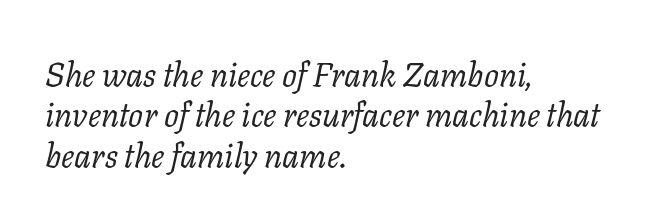
Q: Is the text bold? A: No.
Q: Is the text italic (slanted)? A: Yes, it leans right by about 11 degrees.
Q: Is the typeface a serif or a sans-serif typeface? A: Serif.
Q: Is the text underlined? A: No.
Q: How is the paragraph aligned? A: Left-aligned.
Q: Is the spacing between letters normal or unusually wide? A: Normal.
Q: Width (condensed, normal, or wide)? A: Normal.
Q: Stroke contrast? A: Low.
Q: x-height? A: Medium.
Q: Monospaced? A: No.
